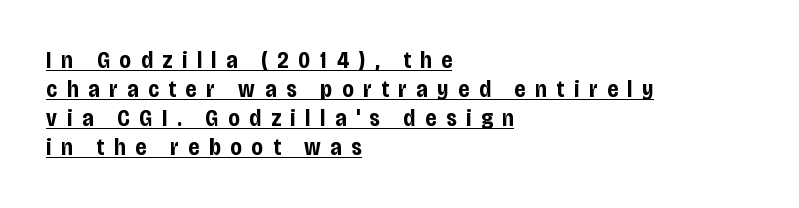
{"italic": "no", "bold": "yes", "underline": "yes", "align": "left", "line_spacing": "normal", "line_spacing_ratio": 1.26, "letter_spacing": "wide", "letter_spacing_em": 0.43, "glyph_px": 23}
